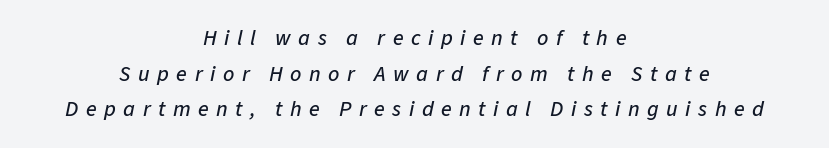
Q: Is the text italic (slanted)? A: Yes, it leans right by about 11 degrees.
Q: Is the text underlined? A: No.
Q: How is the paragraph aligned? A: Centered.
Q: Is the spacing between letters normal or unusually wide? A: Unusually wide.
Q: Is the spacing between lines tight, normal or loose? A: Normal.
